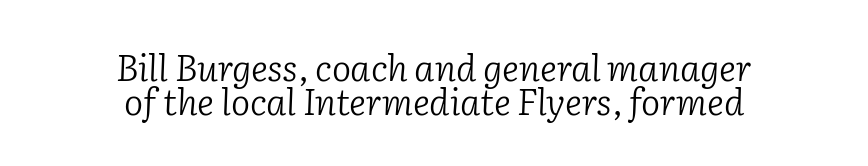
The space between consecutive lines is stingy. Is this a fixed-width face? No — the glyphs have proportional, varying widths. Serif or sans? Serif — the stroke terminals have little feet. Caption: multi-line text, centered on the measure. The space directly below the letters is spotless. Weight: regular or lighter.
